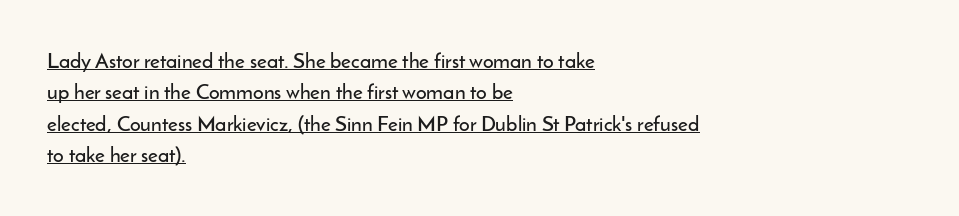
The typography opts for an upright posture over an oblique one. Spacing between characters is what you'd get straight out of the box. The lines are quadded left. One glance says typical: line gaps are just what's usual. Beneath each row of characters lies a ruled line.
